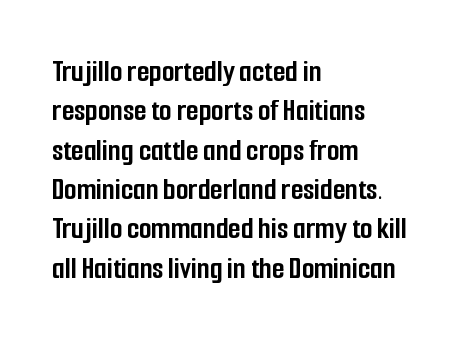
{"serif": "no", "italic": "no", "bold": "yes", "weight": "semibold", "width": "condensed", "stroke_contrast": "low", "x_height": "medium", "monospaced": "no", "underline": "no", "align": "left", "line_spacing_ratio": 1.23, "letter_spacing": "normal", "letter_spacing_em": 0.0, "glyph_px": 32}
